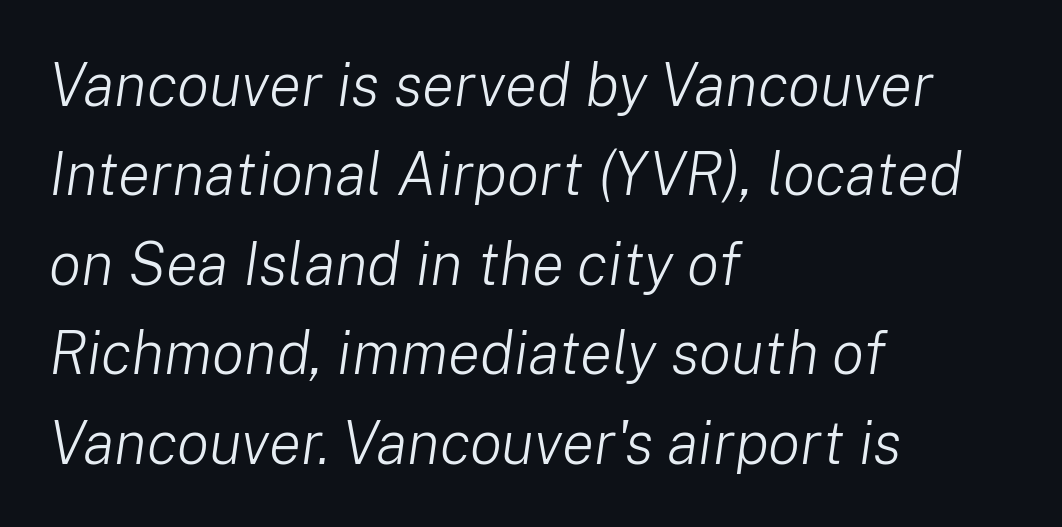
Each letter keeps its own natural width here, so spacing adapts to shape. Normally led — the rows are evenly, conventionally spaced. Each word holds together tightly as a unit, with standard inter-letter gaps. Layout note: lines flush left. If you drew a line through each stem, it would be angled. Beneath every word, the page is bare.
